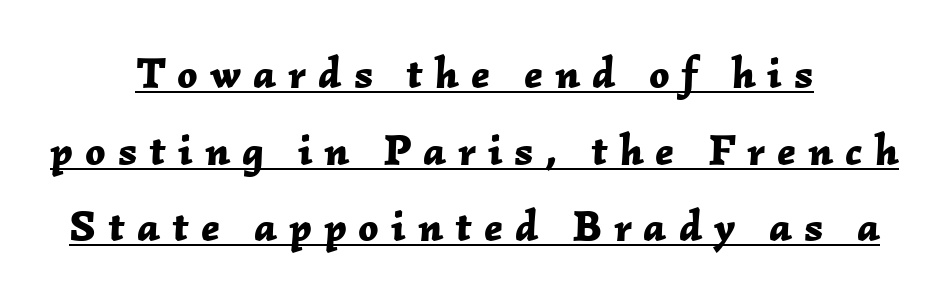
The image shows 44 px bold type, italic (leaning right); set centered, line spacing 1.74x, unusually wide letter spacing (+0.27 em), underlined; low stroke contrast and a medium x-height.
